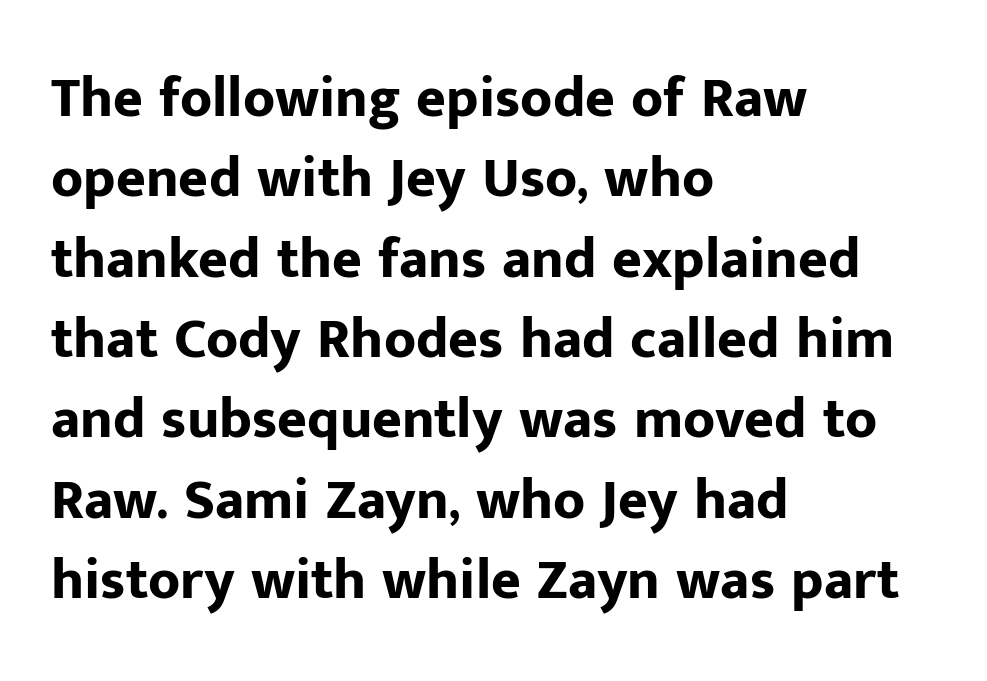
{"serif": "no", "italic": "no", "bold": "yes", "weight": "bold", "width": "normal", "stroke_contrast": "low", "x_height": "medium", "monospaced": "no", "underline": "no", "align": "left", "line_spacing": "normal", "line_spacing_ratio": 1.41, "letter_spacing": "normal", "letter_spacing_em": 0.0, "glyph_px": 57}
